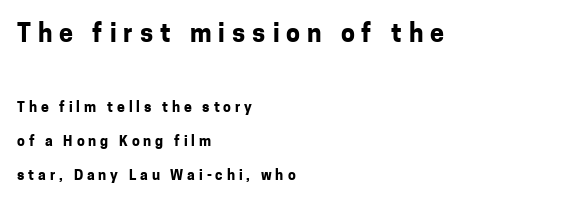
Q: Is the text bold? A: Yes.
Q: Is the text italic (slanted)? A: No, it is upright.
Q: Is the text underlined? A: No.
Q: How is the paragraph aligned? A: Left-aligned.
Q: Is the spacing between letters normal or unusually wide? A: Unusually wide.
Q: Is the spacing between lines tight, normal or loose? A: Loose.
Q: Which block of text is set in a larger size, the first (top) or the second (bottom)? A: The first (top) one.
